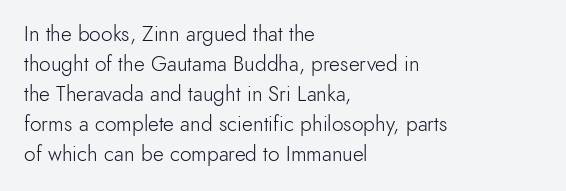
Q: Is the text bold? A: No.
Q: Is the text italic (slanted)? A: No, it is upright.
Q: Is the text underlined? A: No.
Q: How is the paragraph aligned? A: Left-aligned.
Q: Is the spacing between letters normal or unusually wide? A: Normal.
Q: Is the spacing between lines tight, normal or loose? A: Normal.
